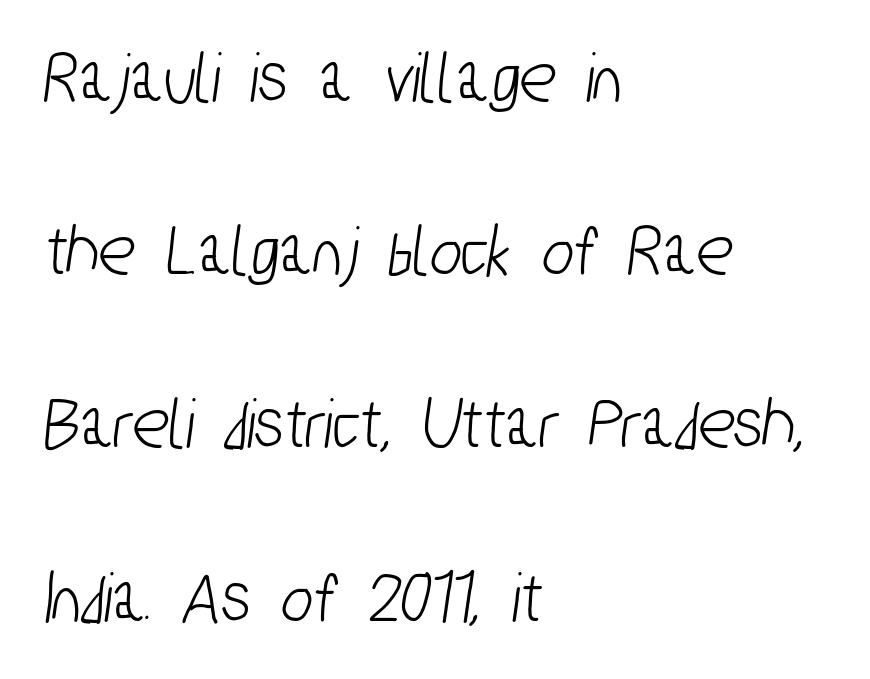
{"serif": "no", "width": "condensed", "stroke_contrast": "low", "x_height": "medium", "monospaced": "no", "underline": "no", "align": "left", "line_spacing": "loose", "line_spacing_ratio": 2.31, "letter_spacing": "normal", "letter_spacing_em": 0.0, "glyph_px": 75}
